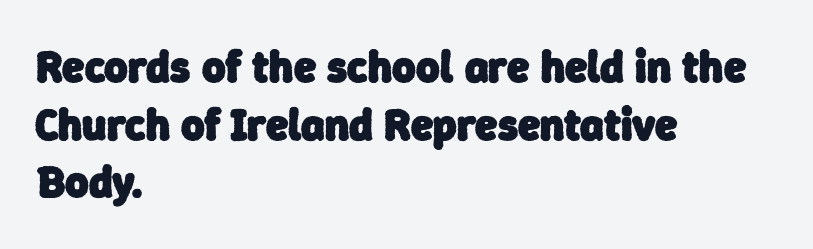
Q: Is the text bold? A: Yes.
Q: Is the typeface a serif or a sans-serif typeface? A: Sans-serif.
Q: Is the text underlined? A: No.
Q: How is the paragraph aligned? A: Left-aligned.
Q: Is the spacing between letters normal or unusually wide? A: Normal.
Q: Is the spacing between lines tight, normal or loose? A: Normal.
Q: Width (condensed, normal, or wide)? A: Normal.
Q: Stroke contrast? A: Low.
Q: x-height? A: Medium.
Q: Monospaced? A: No.
